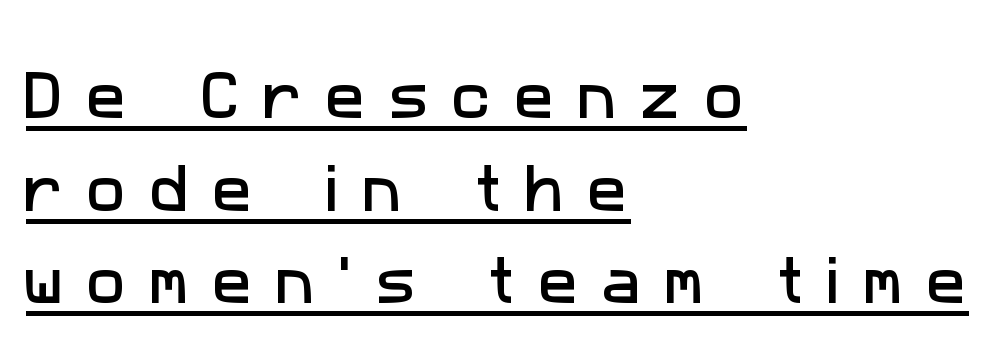
{"serif": "no", "width": "normal", "stroke_contrast": "low", "x_height": "medium", "monospaced": "no", "underline": "yes", "align": "left", "line_spacing_ratio": 1.75, "letter_spacing": "wide", "letter_spacing_em": 0.44, "glyph_px": 53}
